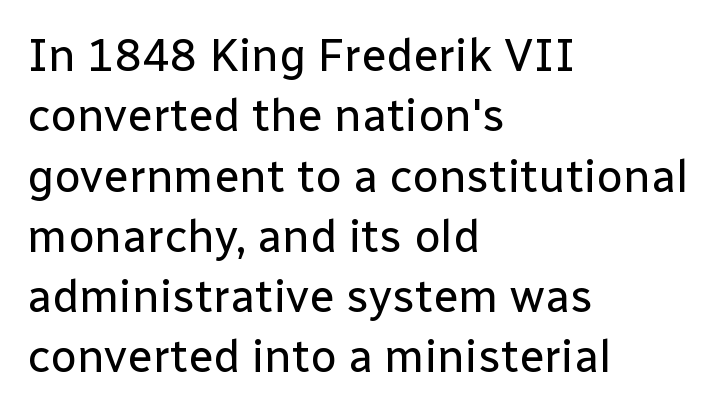
{"serif": "no", "italic": "no", "bold": "no", "weight": "regular", "width": "normal", "stroke_contrast": "low", "x_height": "medium", "monospaced": "no", "underline": "no", "align": "left", "line_spacing": "normal", "line_spacing_ratio": 1.31, "letter_spacing": "normal", "letter_spacing_em": 0.0, "glyph_px": 46}
